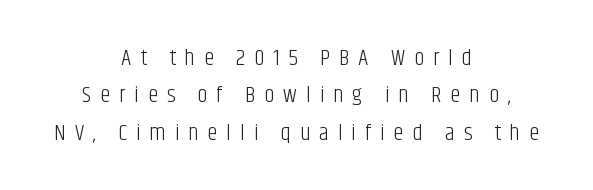
Every character sits straight up, as roman type does. This reads as an unemphasized weight, regular at the heaviest. Only glyphs here, with clear space below each row. Alignment: centered. Students, note that the glyphs here are deliberately spaced far apart.
